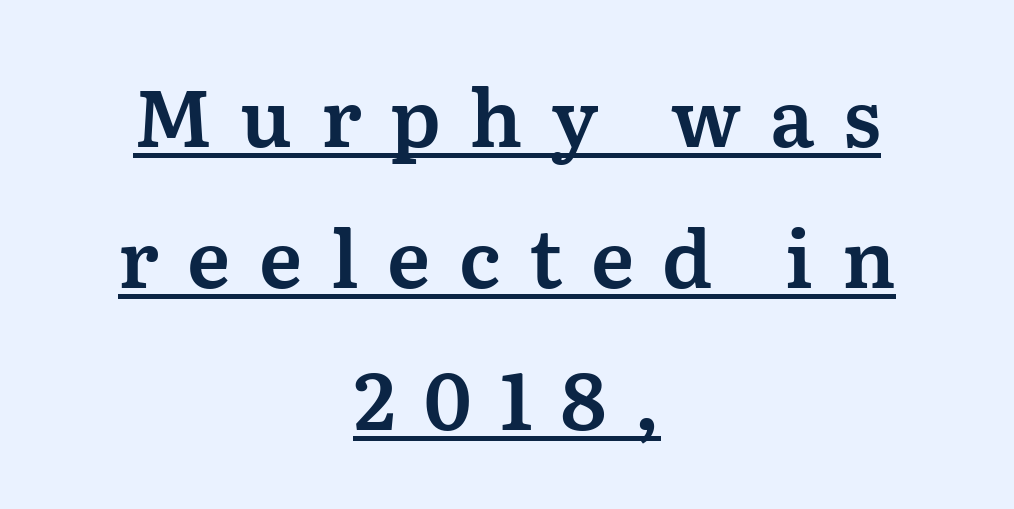
Q: Is the text italic (slanted)? A: No, it is upright.
Q: Is the typeface a serif or a sans-serif typeface? A: Serif.
Q: Is the text underlined? A: Yes.
Q: How is the paragraph aligned? A: Centered.
Q: Is the spacing between letters normal or unusually wide? A: Unusually wide.
Q: Width (condensed, normal, or wide)? A: Normal.
Q: Stroke contrast? A: Medium.
Q: x-height? A: Medium.
Q: Monospaced? A: No.
